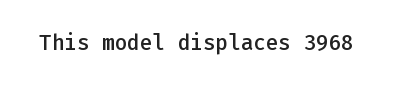
Q: Is the text bold? A: Semi-bold.
Q: Is the text italic (slanted)? A: No, it is upright.
Q: Is the text underlined? A: No.
Q: Is the spacing between letters normal or unusually wide? A: Normal.
